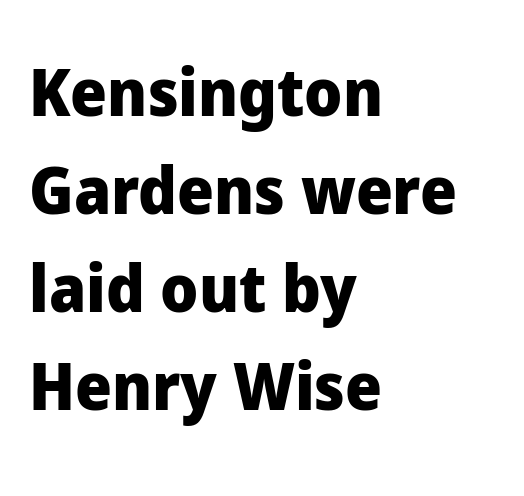
The image shows 65 px heavy sans-serif type, upright; set left-aligned, normal line spacing (1.51x), normal letter spacing, not underlined; low stroke contrast and a medium x-height.
